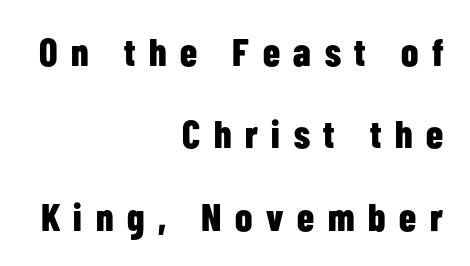
The image shows 39 px bold, condensed sans-serif type, upright; set right-aligned, loose line spacing (2.11x), unusually wide letter spacing (+0.35 em), not underlined; low stroke contrast and a medium x-height.
